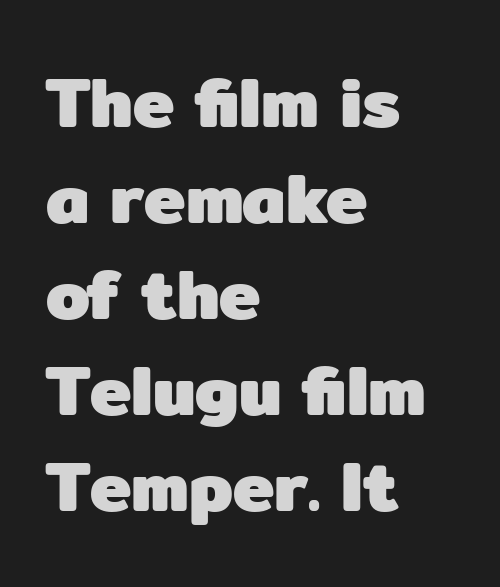
{"serif": "no", "italic": "no", "bold": "yes", "weight": "heavy", "width": "normal", "stroke_contrast": "low", "x_height": "medium", "monospaced": "no", "underline": "no", "align": "left", "line_spacing": "normal", "line_spacing_ratio": 1.37, "letter_spacing": "normal", "letter_spacing_em": 0.0, "glyph_px": 70}
